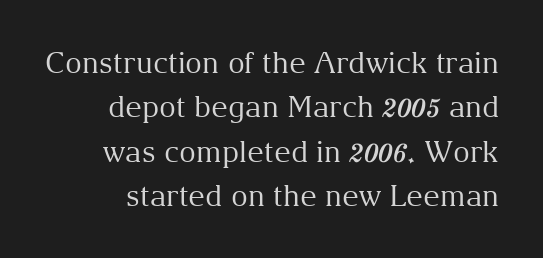
{"serif": "yes", "italic": "no", "bold": "no", "weight": "regular", "width": "normal", "stroke_contrast": "medium", "x_height": "medium", "monospaced": "no", "underline": "no", "line_spacing": "normal", "line_spacing_ratio": 1.53, "letter_spacing": "normal", "letter_spacing_em": 0.0, "glyph_px": 29}
